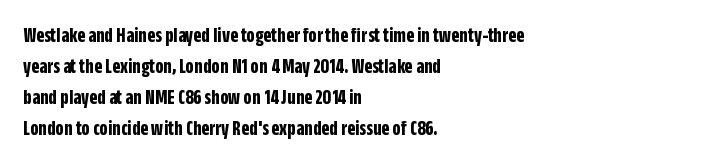
{"italic": "no", "bold": "yes", "underline": "no", "align": "left", "line_spacing": "normal", "line_spacing_ratio": 1.48, "letter_spacing": "normal", "letter_spacing_em": 0.0, "glyph_px": 21}
